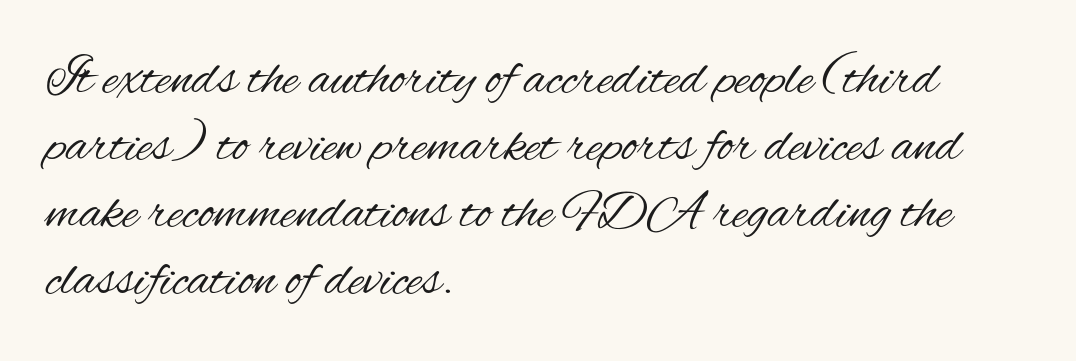
The words here are not underlined. Observe the absence of serifs on each vertical stroke in this sample. Tracking here is standard; glyphs follow each other at the usual distance. This sample is left-justified, so line endings fall wherever the words run out.
